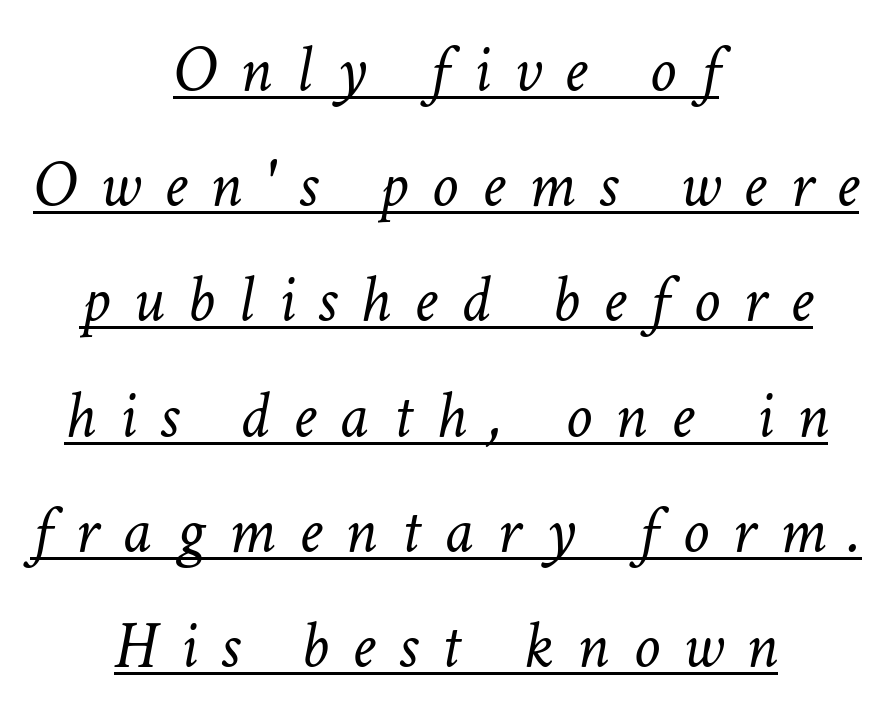
Q: Is the text bold? A: No.
Q: Is the text italic (slanted)? A: Yes, it leans right by about 11 degrees.
Q: Is the text underlined? A: Yes.
Q: How is the paragraph aligned? A: Centered.
Q: Is the spacing between letters normal or unusually wide? A: Unusually wide.
Q: Width (condensed, normal, or wide)? A: Normal.
Q: Stroke contrast? A: Low.
Q: x-height? A: Medium.
Q: Monospaced? A: No.
